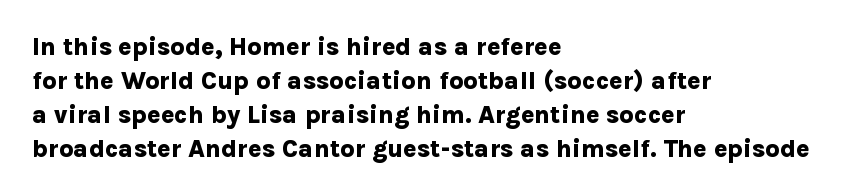
The image shows 25 px bold type, upright; set left-aligned, normal line spacing (1.36x), normal letter spacing, not underlined.
